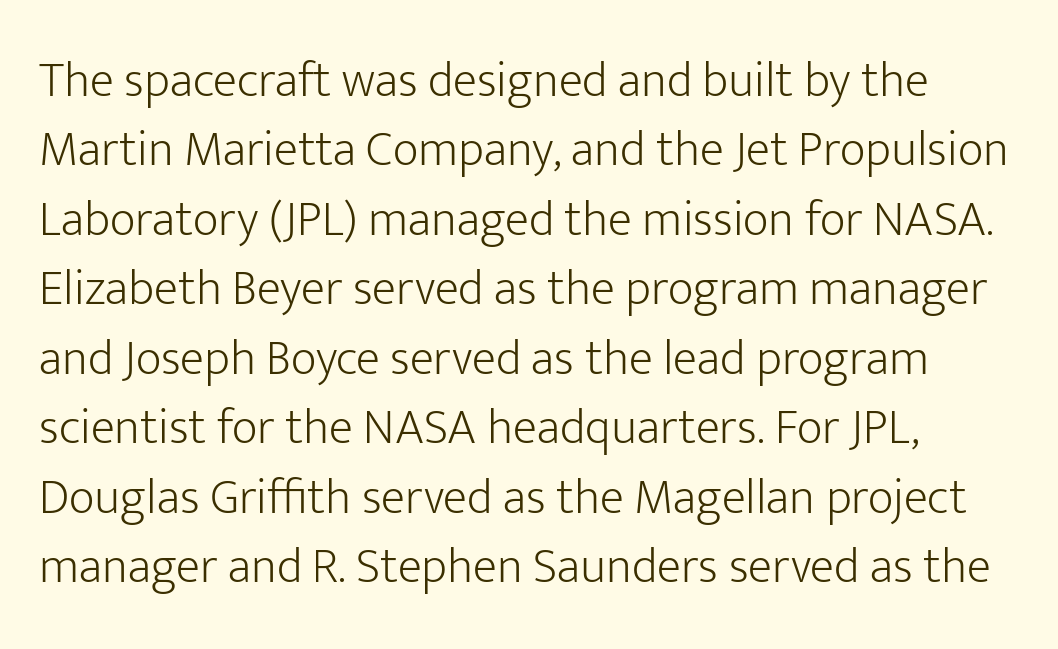
The image shows 50 px light sans-serif type, upright; set left-aligned, normal line spacing (1.39x), normal letter spacing, not underlined; low stroke contrast and a medium x-height.
